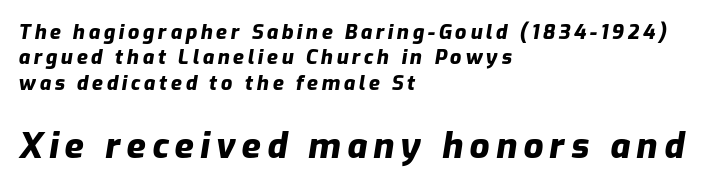
Q: Is the text bold? A: Yes.
Q: Is the text italic (slanted)? A: Yes, it leans right by about 9 degrees.
Q: Is the text underlined? A: No.
Q: How is the paragraph aligned? A: Left-aligned.
Q: Is the spacing between lines tight, normal or loose? A: Normal.
Q: Which block of text is set in a larger size, the first (top) or the second (bottom)? A: The second (bottom) one.
Q: Width (condensed, normal, or wide)? A: Normal.
Q: Stroke contrast? A: Low.
Q: x-height? A: Medium.
Q: Monospaced? A: No.
